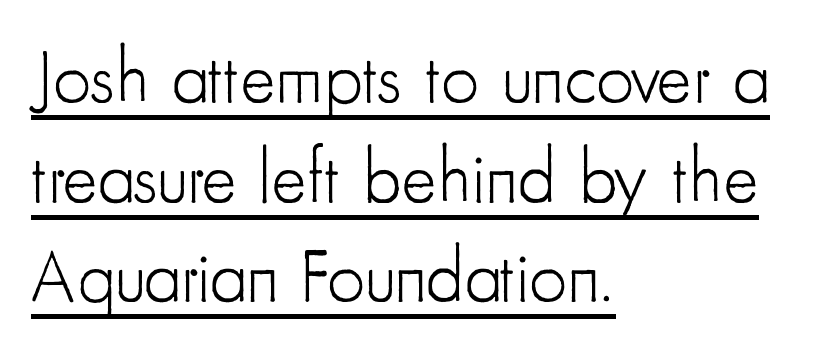
The image shows 75 px light, condensed sans-serif type, upright; set left-aligned, normal line spacing (1.33x), normal letter spacing, underlined; low stroke contrast and a small x-height.
